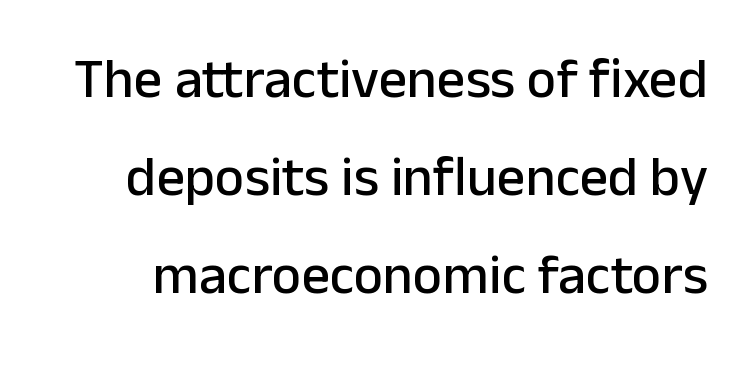
Q: Is the text italic (slanted)? A: No, it is upright.
Q: Is the typeface a serif or a sans-serif typeface? A: Sans-serif.
Q: Is the text underlined? A: No.
Q: Is the spacing between letters normal or unusually wide? A: Normal.
Q: Width (condensed, normal, or wide)? A: Normal.
Q: Stroke contrast? A: Low.
Q: x-height? A: Medium.
Q: Monospaced? A: No.
